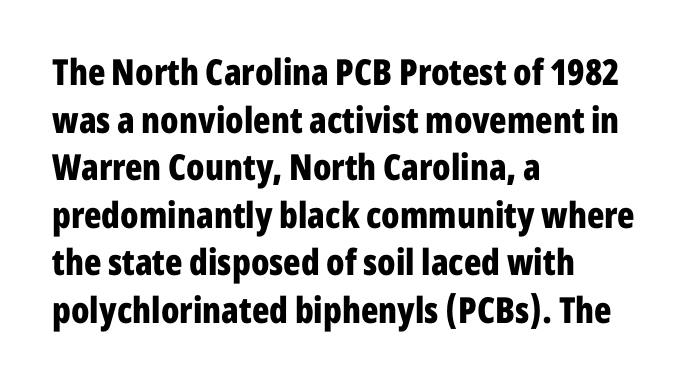
Q: Is the text bold? A: Yes.
Q: Is the text italic (slanted)? A: No, it is upright.
Q: Is the typeface a serif or a sans-serif typeface? A: Sans-serif.
Q: Is the text underlined? A: No.
Q: How is the paragraph aligned? A: Left-aligned.
Q: Is the spacing between letters normal or unusually wide? A: Normal.
Q: Is the spacing between lines tight, normal or loose? A: Normal.
Q: Width (condensed, normal, or wide)? A: Condensed.
Q: Stroke contrast? A: Low.
Q: x-height? A: Medium.
Q: Monospaced? A: No.
